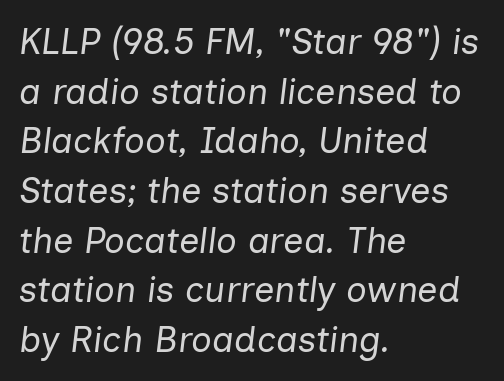
Q: Is the text bold? A: No.
Q: Is the text italic (slanted)? A: Yes, it leans right by about 7 degrees.
Q: Is the text underlined? A: No.
Q: How is the paragraph aligned? A: Left-aligned.
Q: Is the spacing between letters normal or unusually wide? A: Normal.
Q: Is the spacing between lines tight, normal or loose? A: Normal.
Q: Width (condensed, normal, or wide)? A: Normal.
Q: Stroke contrast? A: Low.
Q: x-height? A: Medium.
Q: Monospaced? A: No.
